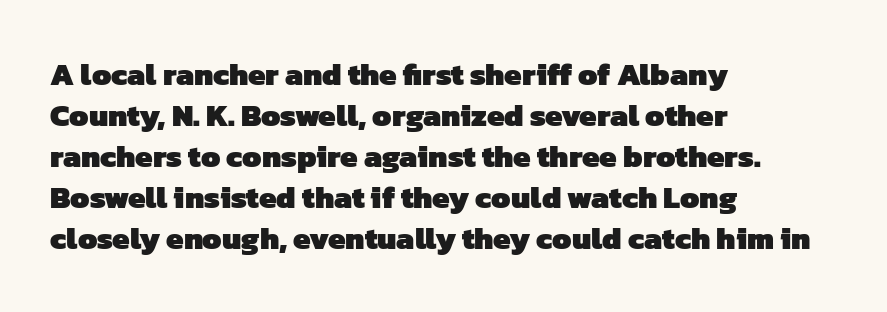
The image shows 31 px heavy sans-serif type; set left-aligned, normal line spacing (1.32x), normal letter spacing, not underlined; low stroke contrast and a medium x-height.
